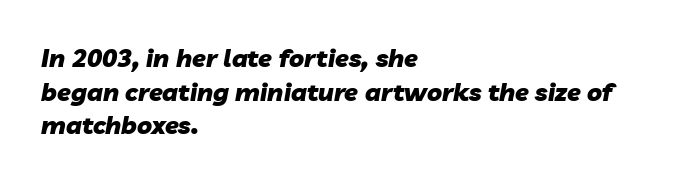
Q: Is the text bold? A: Yes.
Q: Is the text italic (slanted)? A: Yes, it leans right by about 10 degrees.
Q: Is the text underlined? A: No.
Q: How is the paragraph aligned? A: Left-aligned.
Q: Is the spacing between letters normal or unusually wide? A: Normal.
Q: Is the spacing between lines tight, normal or loose? A: Normal.
